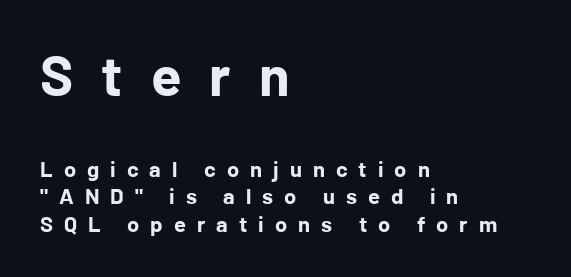
Q: Is the text bold? A: Yes.
Q: Is the text italic (slanted)? A: No, it is upright.
Q: Is the typeface a serif or a sans-serif typeface? A: Sans-serif.
Q: Is the text underlined? A: No.
Q: How is the paragraph aligned? A: Left-aligned.
Q: Is the spacing between letters normal or unusually wide? A: Unusually wide.
Q: Is the spacing between lines tight, normal or loose? A: Normal.
Q: Which block of text is set in a larger size, the first (top) or the second (bottom)? A: The first (top) one.
Q: Width (condensed, normal, or wide)? A: Normal.
Q: Stroke contrast? A: Low.
Q: x-height? A: Medium.
Q: Monospaced? A: No.
